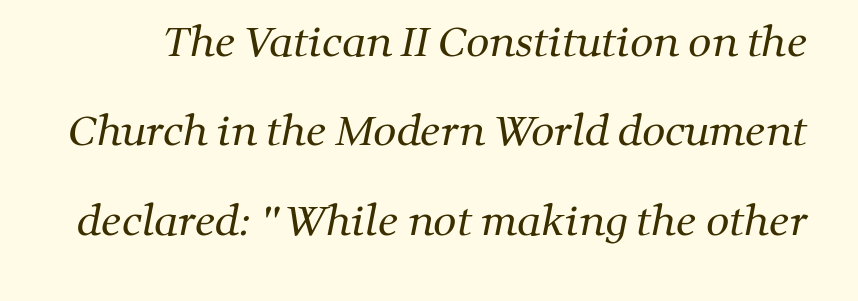
Q: Is the text bold? A: No.
Q: Is the typeface a serif or a sans-serif typeface? A: Serif.
Q: Is the text underlined? A: No.
Q: Is the spacing between letters normal or unusually wide? A: Normal.
Q: Is the spacing between lines tight, normal or loose? A: Loose.
Q: Width (condensed, normal, or wide)? A: Normal.
Q: Stroke contrast? A: Medium.
Q: x-height? A: Medium.
Q: Monospaced? A: No.
